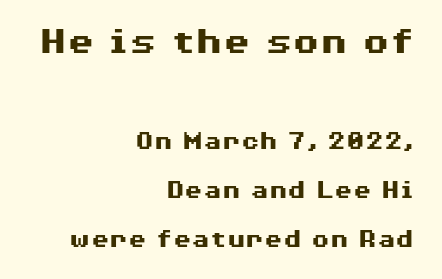
Alignment: flush right. Unmarked baselines from the first word to the last. The composition opens big and finishes small. The characters display no serif detailing; their extremities are plain. Weight check: bold — yes, fully.
